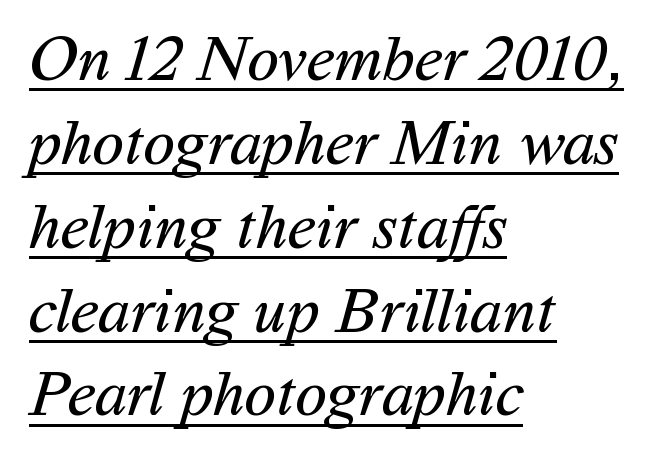
{"serif": "no", "bold": "no", "weight": "regular", "width": "normal", "stroke_contrast": "medium", "x_height": "medium", "monospaced": "no", "underline": "yes", "align": "left", "line_spacing": "normal", "line_spacing_ratio": 1.29, "letter_spacing": "normal", "letter_spacing_em": 0.0, "glyph_px": 65}
